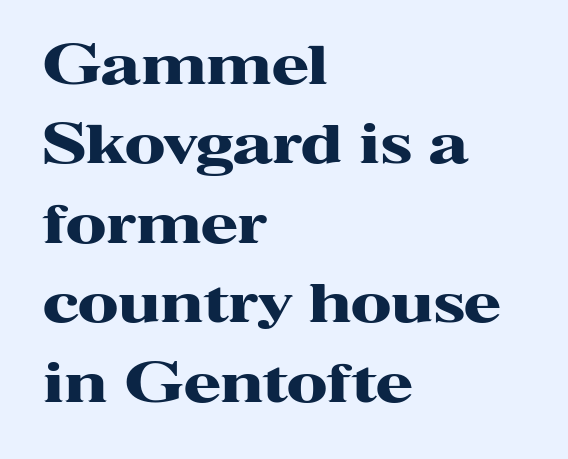
Q: Is the text bold? A: Yes.
Q: Is the text italic (slanted)? A: No, it is upright.
Q: Is the typeface a serif or a sans-serif typeface? A: Serif.
Q: Is the text underlined? A: No.
Q: How is the paragraph aligned? A: Left-aligned.
Q: Is the spacing between letters normal or unusually wide? A: Normal.
Q: Is the spacing between lines tight, normal or loose? A: Normal.
Q: Width (condensed, normal, or wide)? A: Wide.
Q: Stroke contrast? A: High.
Q: x-height? A: Medium.
Q: Monospaced? A: No.
